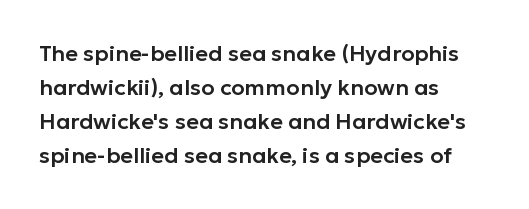
Inter-character spacing is left at the font's built-in metrics. A bare baseline throughout the passage. The typography opts for an upright posture over an oblique one. Casual observation: everything's shoved over to the left.
